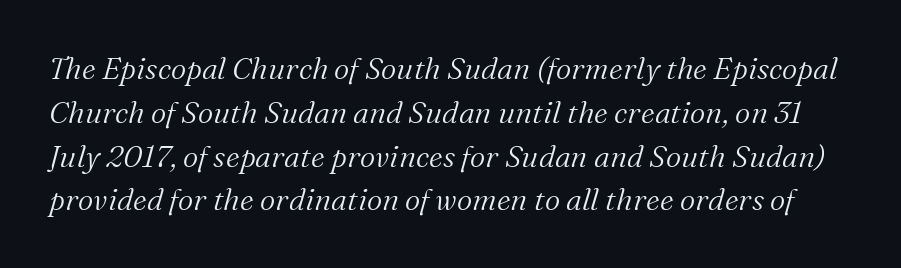
There's an unmistakable incline to the writing here. The letters carry serifs — small finishing strokes at the ends of their stems. Compared with a typical body face, this is equally light or lighter still. Interline gaps are of average width in this sample.
